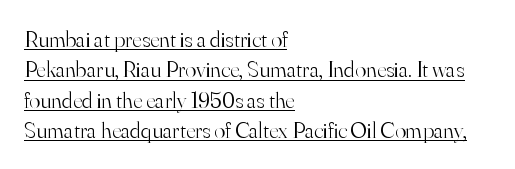
Quick note: interline space is typical. Stroke mass is kept to a normal reading level or below. Words appear dense and cohesive because spacing is normal. The rendering anchors every line to the left-hand side. Posture: upright roman.
